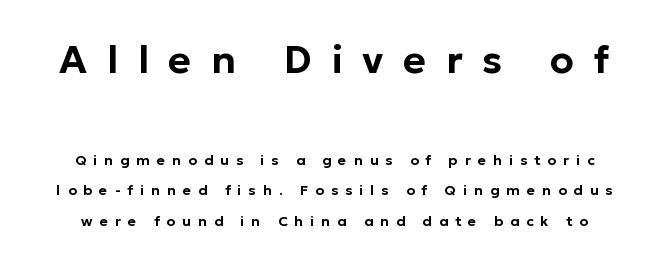
{"serif": "no", "italic": "no", "width": "normal", "stroke_contrast": "low", "x_height": "medium", "monospaced": "no", "underline": "no", "line_spacing": "loose", "line_spacing_ratio": 2.19, "letter_spacing": "wide", "letter_spacing_em": 0.5, "larger_block": "first", "size_ratio": 2.79, "glyph_px": 39}
